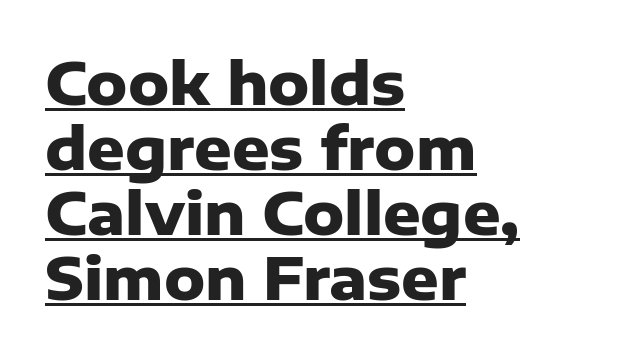
The image shows 58 px heavy sans-serif type, upright; set left-aligned, tight line spacing (1.12x), normal letter spacing, underlined; low stroke contrast and a medium x-height.
